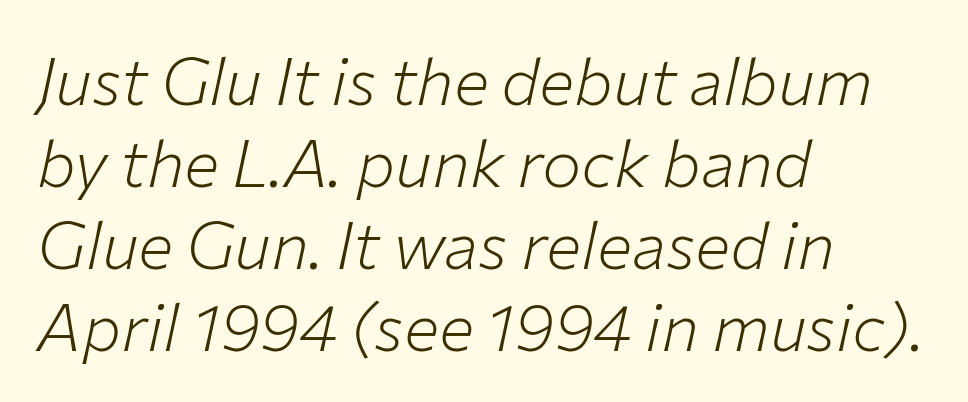
{"italic": "yes", "lean": "right", "slant_degrees": 12, "bold": "no", "weight": "light", "width": "normal", "stroke_contrast": "low", "x_height": "medium", "monospaced": "no", "underline": "no", "align": "left", "line_spacing_ratio": 1.24, "letter_spacing": "normal", "letter_spacing_em": 0.0, "glyph_px": 66}
